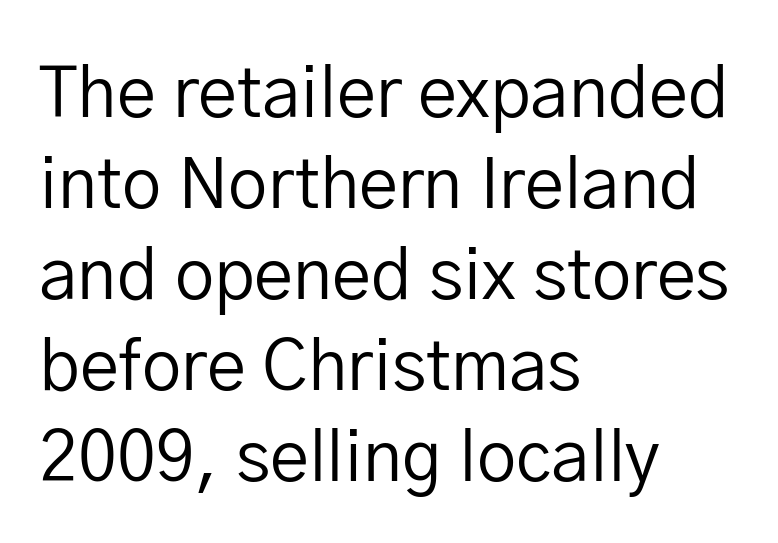
The face used here is proportionally spaced, like ordinary book or web type. This reads as an unemphasized weight, regular at the heaviest. One-word summary of the alignment: left. Does extra space separate the letters? No, they use regular spacing. Classification — sans serif.
